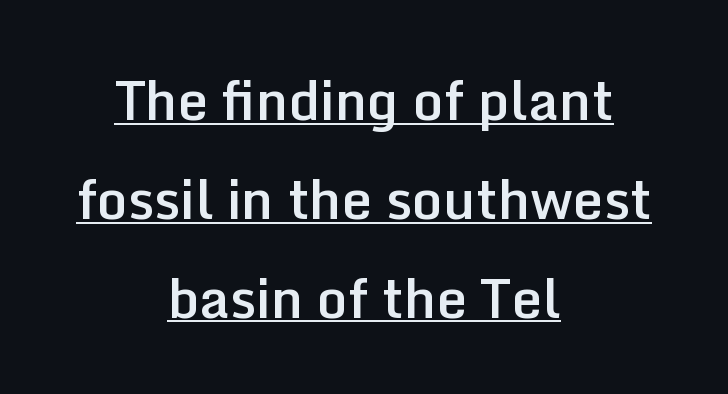
Q: Is the text bold? A: Semi-bold.
Q: Is the text italic (slanted)? A: No, it is upright.
Q: Is the typeface a serif or a sans-serif typeface? A: Sans-serif.
Q: Is the text underlined? A: Yes.
Q: How is the paragraph aligned? A: Centered.
Q: Is the spacing between letters normal or unusually wide? A: Normal.
Q: Width (condensed, normal, or wide)? A: Normal.
Q: Stroke contrast? A: Low.
Q: x-height? A: Medium.
Q: Monospaced? A: No.
